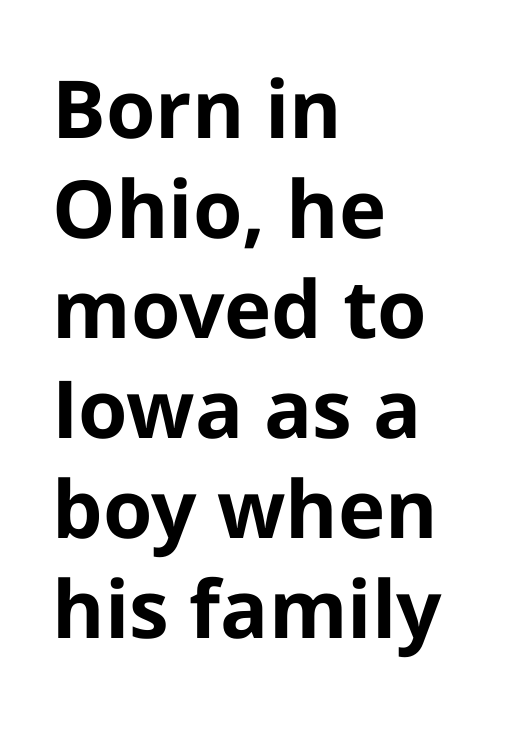
Q: Is the text bold? A: Yes.
Q: Is the text italic (slanted)? A: No, it is upright.
Q: Is the typeface a serif or a sans-serif typeface? A: Sans-serif.
Q: Is the text underlined? A: No.
Q: How is the paragraph aligned? A: Left-aligned.
Q: Is the spacing between letters normal or unusually wide? A: Normal.
Q: Is the spacing between lines tight, normal or loose? A: Normal.
Q: Width (condensed, normal, or wide)? A: Normal.
Q: Stroke contrast? A: Low.
Q: x-height? A: Medium.
Q: Monospaced? A: No.
